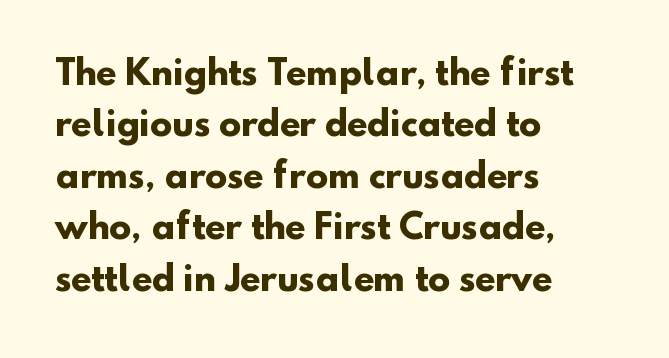
The image shows 33 px heavy sans-serif type; set left-aligned, normal line spacing (1.56x), normal letter spacing, not underlined; low stroke contrast and a small x-height.
